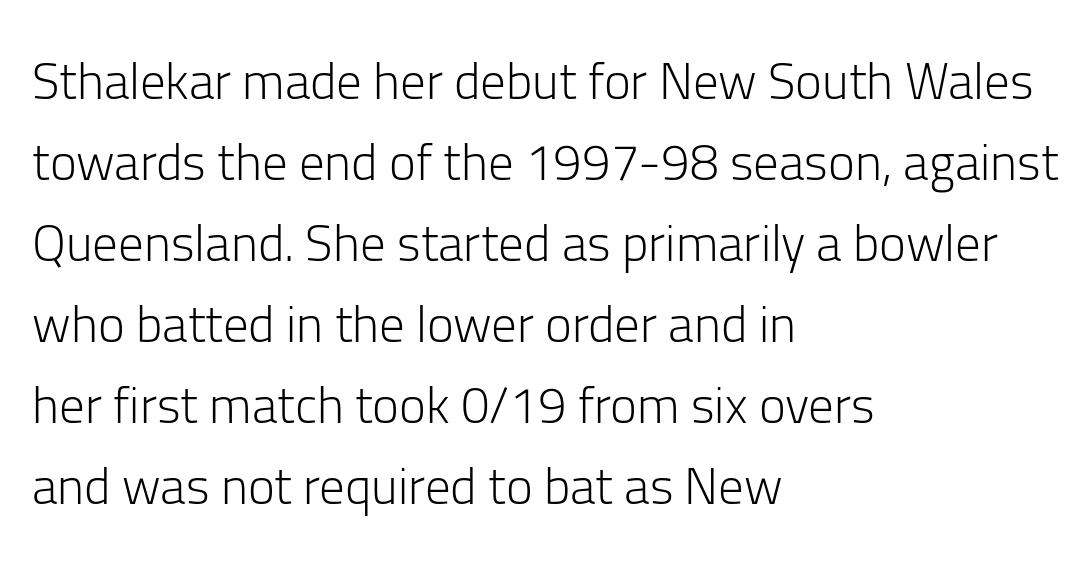
The image shows 51 px light sans-serif type, upright; set left-aligned, normal line spacing (1.59x), normal letter spacing, not underlined; low stroke contrast and a medium x-height.
